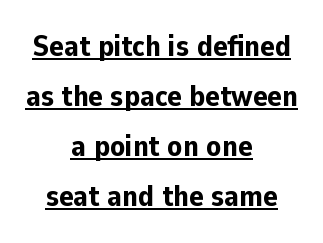
Q: Is the text bold? A: Yes.
Q: Is the text italic (slanted)? A: No, it is upright.
Q: Is the typeface a serif or a sans-serif typeface? A: Sans-serif.
Q: Is the text underlined? A: Yes.
Q: How is the paragraph aligned? A: Centered.
Q: Is the spacing between letters normal or unusually wide? A: Normal.
Q: Is the spacing between lines tight, normal or loose? A: Normal.
Q: Width (condensed, normal, or wide)? A: Normal.
Q: Stroke contrast? A: Low.
Q: x-height? A: Medium.
Q: Monospaced? A: No.
